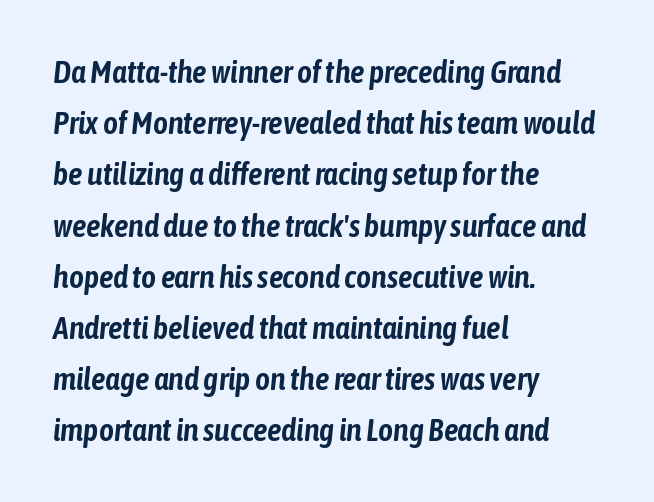
{"italic": "yes", "lean": "right", "slant_degrees": 6, "width": "condensed", "stroke_contrast": "low", "x_height": "medium", "monospaced": "no", "underline": "no", "align": "left", "line_spacing": "normal", "line_spacing_ratio": 1.6, "letter_spacing": "normal", "letter_spacing_em": 0.0, "glyph_px": 32}
